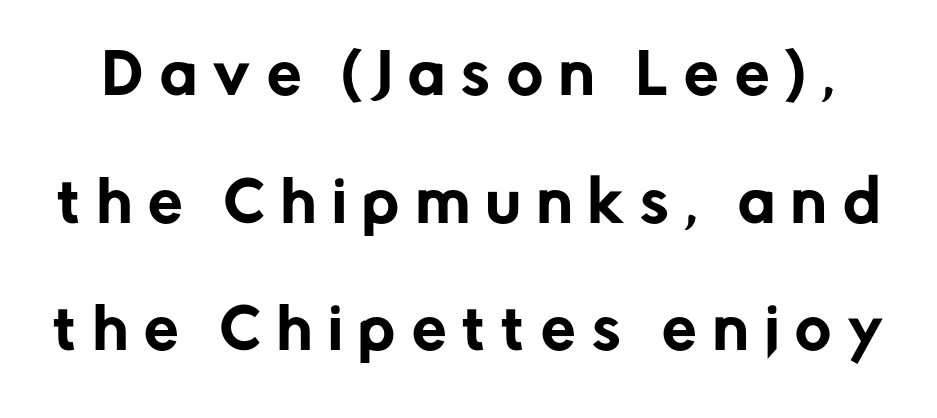
The baseline area is clear. Horizontal bands of white between lines are thick stripes. Do the letters lean? They stand straight. These lines are rendered in a variable-pitch font. The rendering inserts visible extra space after every character.
